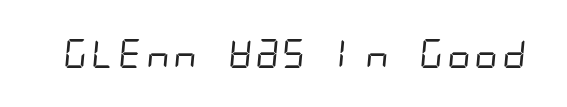
Quick note: underline off. Honestly, the letter spacing is just normal — you wouldn't notice it. Type style note: lacks serifs. Stems here are at most as thick as an everyday book face.
